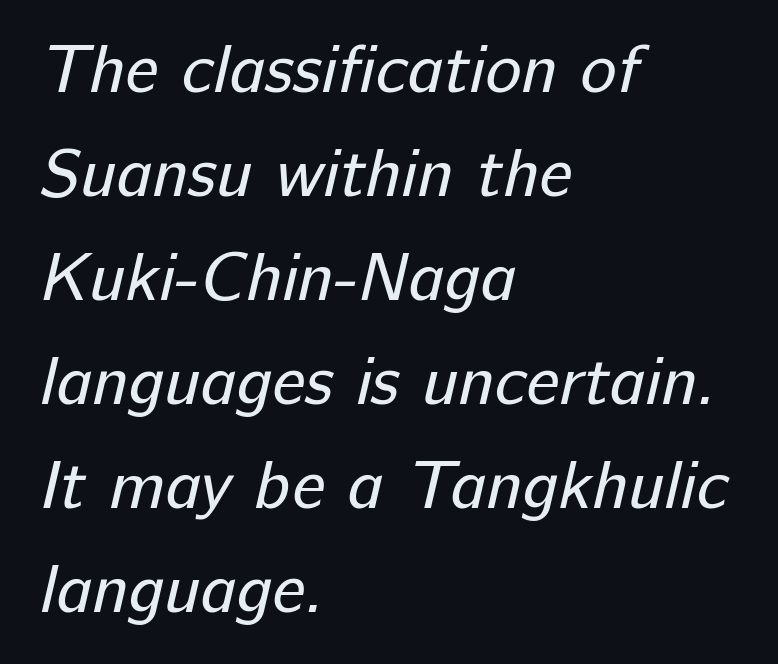
{"serif": "no", "bold": "no", "weight": "regular", "width": "normal", "stroke_contrast": "low", "x_height": "medium", "monospaced": "no", "underline": "no", "align": "left", "line_spacing": "normal", "line_spacing_ratio": 1.53, "letter_spacing": "normal", "letter_spacing_em": 0.0, "glyph_px": 68}
